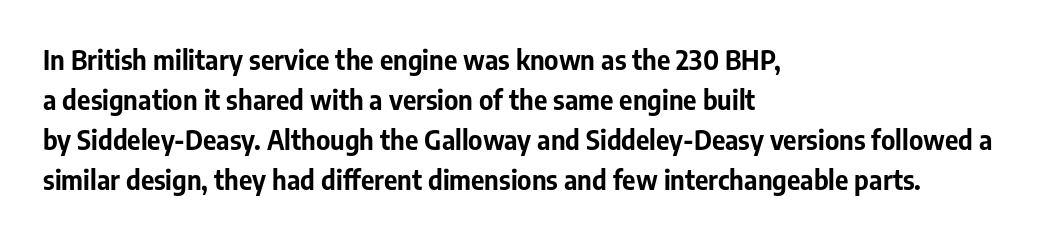
{"italic": "no", "bold": "yes", "underline": "no", "align": "left", "line_spacing": "normal", "line_spacing_ratio": 1.54, "letter_spacing": "normal", "letter_spacing_em": 0.0, "glyph_px": 26}
